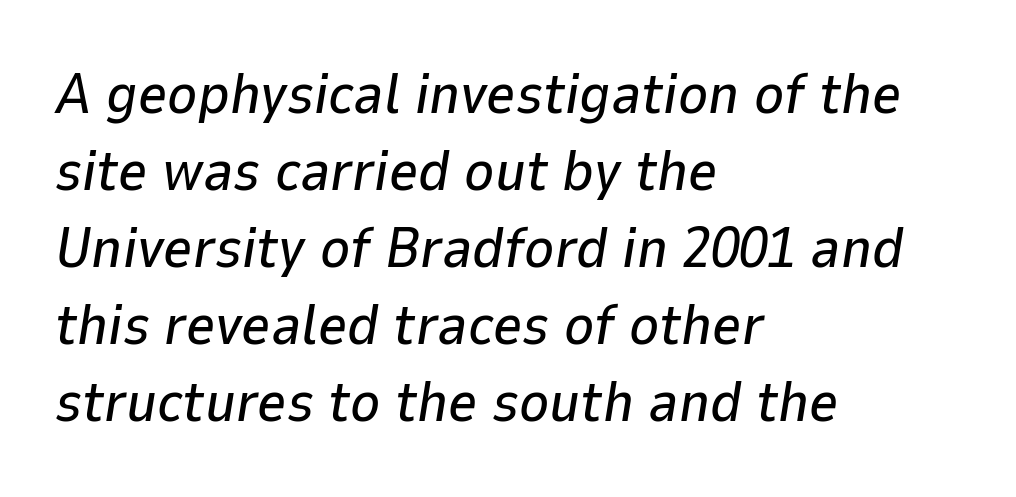
Q: Is the text italic (slanted)? A: Yes, it leans right by about 9 degrees.
Q: Is the text underlined? A: No.
Q: How is the paragraph aligned? A: Left-aligned.
Q: Is the spacing between letters normal or unusually wide? A: Normal.
Q: Is the spacing between lines tight, normal or loose? A: Normal.
Q: Width (condensed, normal, or wide)? A: Normal.
Q: Stroke contrast? A: Low.
Q: x-height? A: Medium.
Q: Monospaced? A: No.
